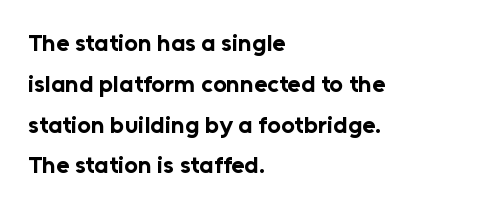
{"italic": "no", "bold": "yes", "underline": "no", "align": "left", "line_spacing": "normal", "line_spacing_ratio": 1.7, "letter_spacing": "normal", "letter_spacing_em": 0.0, "glyph_px": 24}
